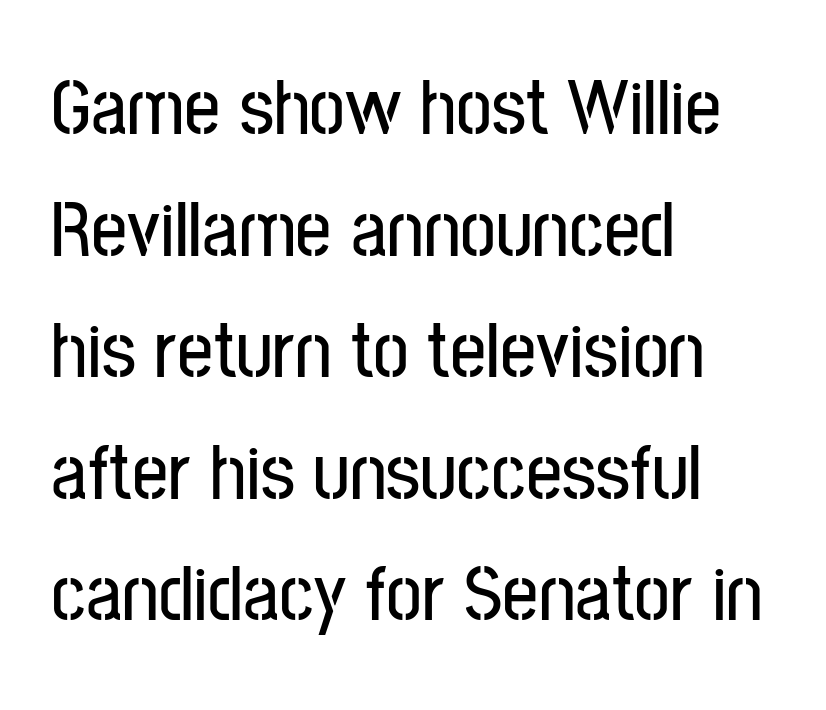
{"serif": "no", "italic": "no", "width": "condensed", "stroke_contrast": "low", "x_height": "medium", "monospaced": "no", "underline": "no", "align": "left", "line_spacing": "normal", "line_spacing_ratio": 1.52, "letter_spacing": "normal", "letter_spacing_em": 0.0, "glyph_px": 80}
